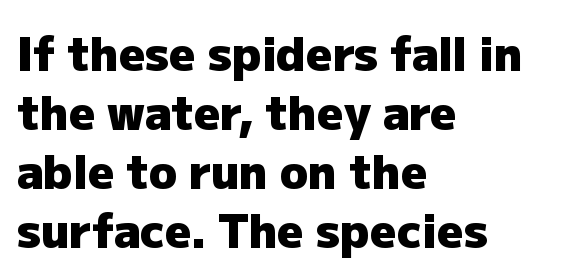
The horizontal fit of the characters is conventional and even. Type style note: lacks serifs. The baseline area is clear. The passage shown stacks its lines at a standard gap.
